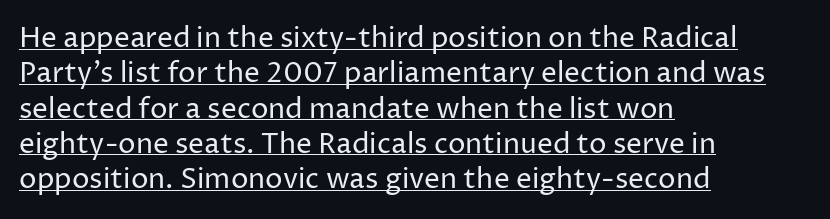
What kind of face is this? One without serifs — a sans. These lines are rendered in a variable-pitch font. Underlined type. What's the leading like? Ordinary, nothing unusual.
